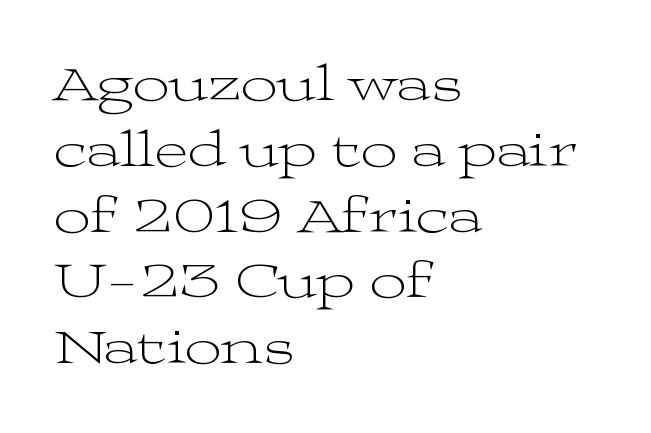
The image shows 51 px light, wide serif type, upright; set left-aligned, normal line spacing (1.29x), normal letter spacing, not underlined; medium stroke contrast and a medium x-height.
